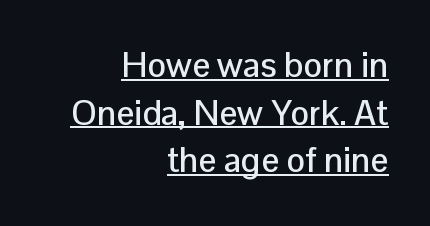
The block of text has a typical density, with ordinary space between rows. Do the characters align in a grid? No, the font is proportional. The text was rendered using a sans face with plain stroke endings. Posture: straight, roman, zero tilt.
